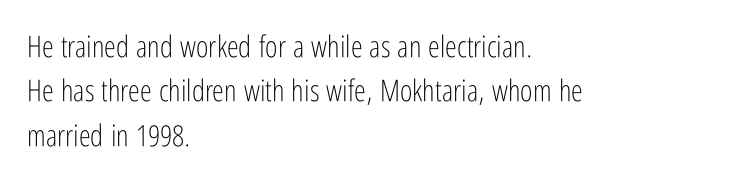
{"serif": "no", "italic": "no", "bold": "no", "weight": "light", "width": "condensed", "stroke_contrast": "low", "x_height": "medium", "monospaced": "no", "underline": "no", "align": "left", "line_spacing": "normal", "line_spacing_ratio": 1.48, "letter_spacing": "normal", "letter_spacing_em": 0.0, "glyph_px": 30}
